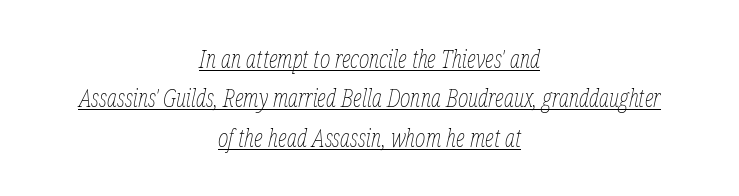
Q: Is the text bold? A: No.
Q: Is the text italic (slanted)? A: Yes, it leans right by about 12 degrees.
Q: Is the text underlined? A: Yes.
Q: How is the paragraph aligned? A: Centered.
Q: Is the spacing between letters normal or unusually wide? A: Normal.
Q: Is the spacing between lines tight, normal or loose? A: Normal.
